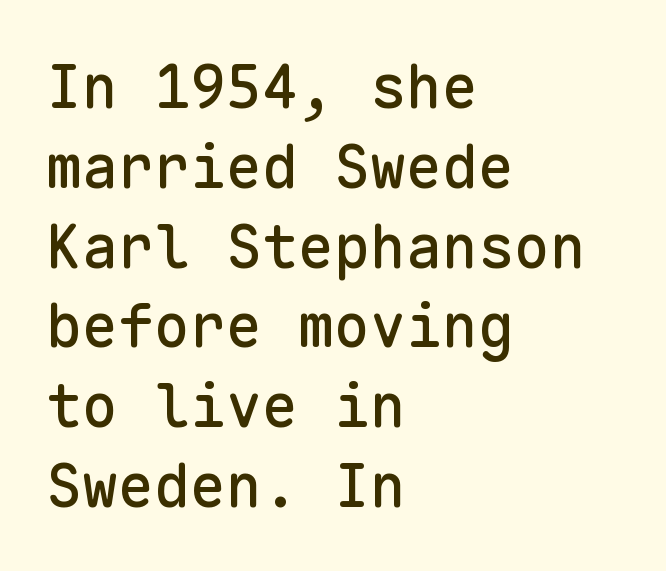
The image shows 60 px sans-serif type, upright, monospaced; set left-aligned, normal line spacing (1.33x), normal letter spacing, not underlined; low stroke contrast and a medium x-height.
